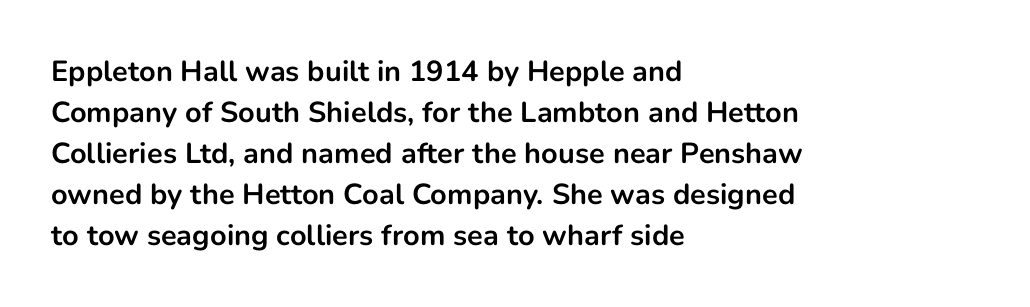
{"serif": "no", "italic": "no", "bold": "yes", "weight": "bold", "width": "normal", "stroke_contrast": "low", "x_height": "medium", "monospaced": "no", "underline": "no", "align": "left", "line_spacing": "normal", "line_spacing_ratio": 1.41, "letter_spacing": "normal", "letter_spacing_em": 0.0, "glyph_px": 29}
